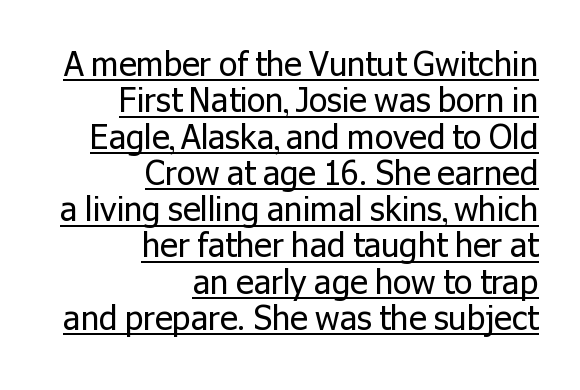
{"serif": "no", "italic": "no", "bold": "no", "weight": "regular", "width": "normal", "stroke_contrast": "low", "x_height": "medium", "monospaced": "no", "underline": "yes", "align": "right", "line_spacing": "tight", "line_spacing_ratio": 1.1, "letter_spacing": "normal", "letter_spacing_em": 0.0, "glyph_px": 33}
